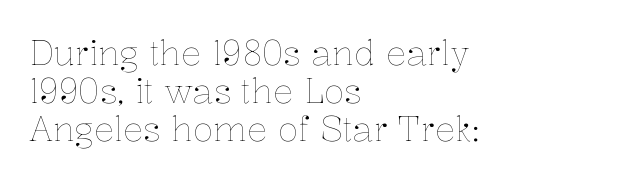
The font's upright variant was chosen for this text. The typesetter chose a ragged-right arrangement here. Nothing unusual about the tracking: characters are spaced as the font intends. The area under the type is left untouched. The face used here is proportionally spaced, like ordinary book or web type. The passage shown is not bold in any degree.
